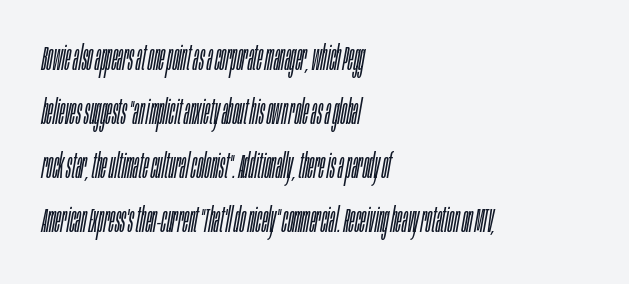
The face used here is proportionally spaced, like ordinary book or web type. The font sits on the lighter half of the weight spectrum, regular included. Left-aligned paragraph, ragged on the right. Here the glyphs are tracked normally, forming tight word shapes. Is the type slanted? Yes — the strokes lean at a clear angle. Nobody drew a line under any word here.
